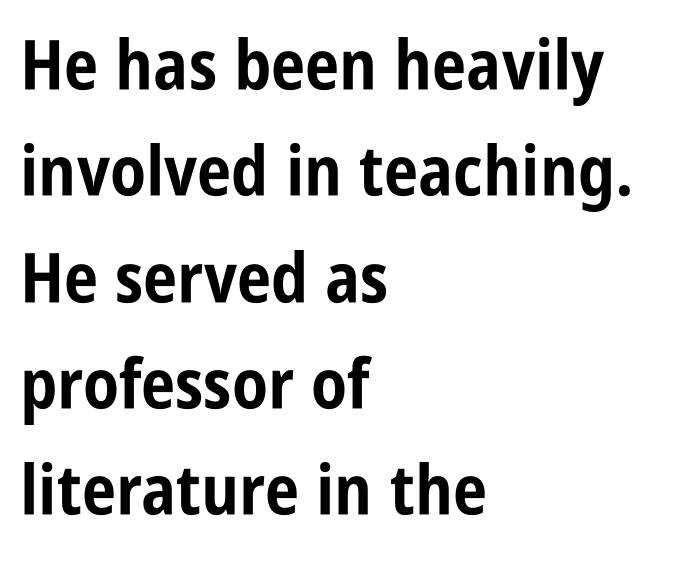
The image shows 69 px bold, condensed sans-serif type, upright; set left-aligned, normal line spacing (1.54x), normal letter spacing, not underlined; low stroke contrast and a large x-height.
